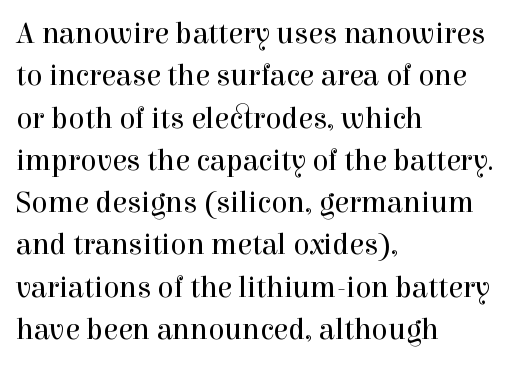
Q: Is the text bold? A: No.
Q: Is the text italic (slanted)? A: No, it is upright.
Q: Is the typeface a serif or a sans-serif typeface? A: Serif.
Q: Is the text underlined? A: No.
Q: How is the paragraph aligned? A: Left-aligned.
Q: Is the spacing between letters normal or unusually wide? A: Normal.
Q: Is the spacing between lines tight, normal or loose? A: Normal.
Q: Width (condensed, normal, or wide)? A: Normal.
Q: x-height? A: Medium.
Q: Monospaced? A: No.
